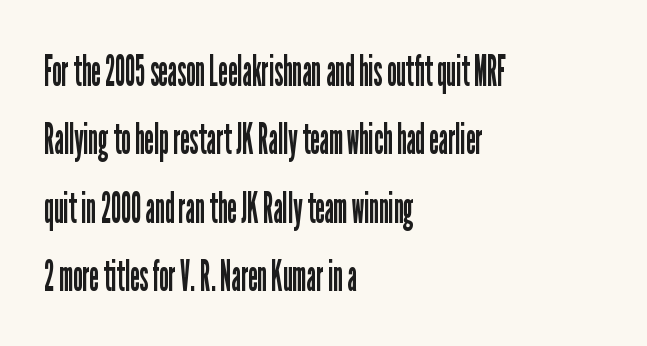
The image shows 43 px regular-weight, condensed sans-serif type, upright; set left-aligned, normal line spacing (1.59x), normal letter spacing, not underlined; low stroke contrast and a medium x-height.
